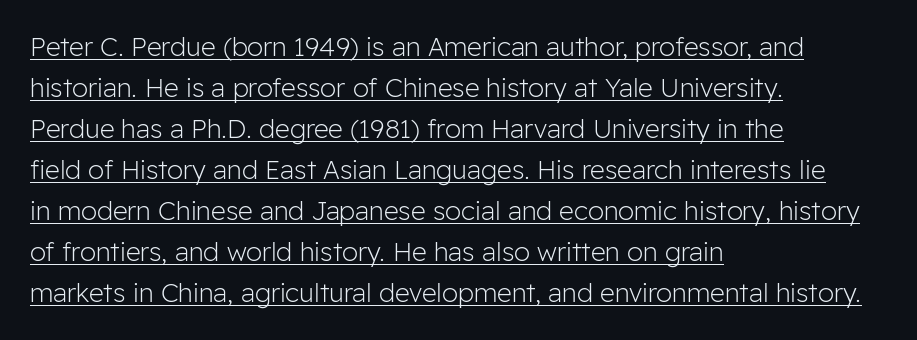
The image shows 26 px text type, upright; set left-aligned, normal line spacing (1.58x), normal letter spacing, underlined.
